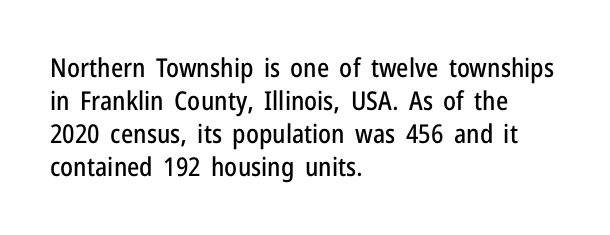
Q: Is the text italic (slanted)? A: No, it is upright.
Q: Is the text underlined? A: No.
Q: How is the paragraph aligned? A: Left-aligned.
Q: Is the spacing between letters normal or unusually wide? A: Normal.
Q: Is the spacing between lines tight, normal or loose? A: Normal.
